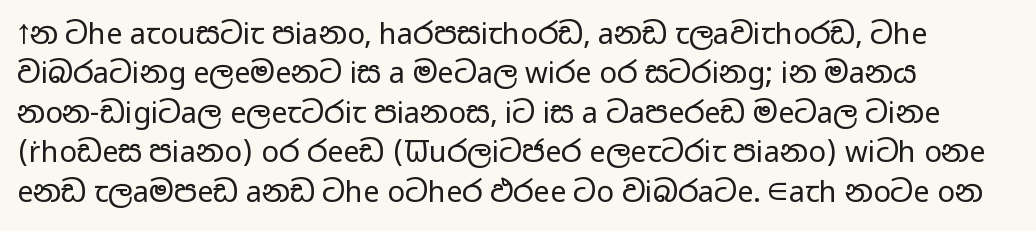
Note: no serifs on the glyphs. The rows are spaced the way most documents space them. Each row of text sits above clean, open space. A classic flush-left, rag-right setting is used for this passage.
